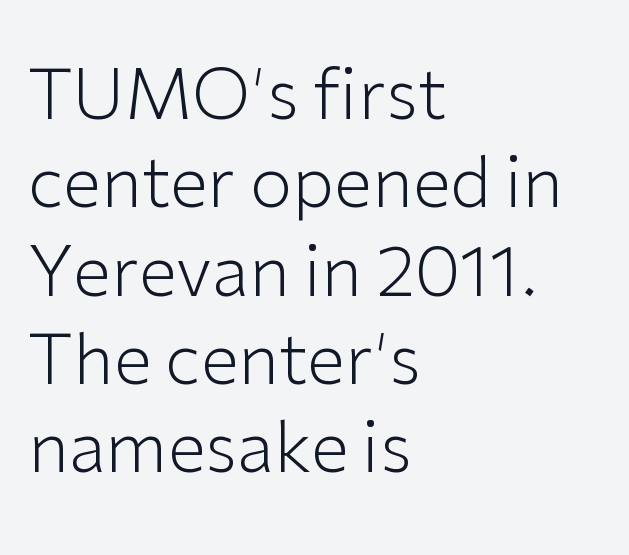
Q: Is the text bold? A: No.
Q: Is the text italic (slanted)? A: No, it is upright.
Q: Is the typeface a serif or a sans-serif typeface? A: Sans-serif.
Q: Is the text underlined? A: No.
Q: How is the paragraph aligned? A: Left-aligned.
Q: Is the spacing between letters normal or unusually wide? A: Normal.
Q: Is the spacing between lines tight, normal or loose? A: Normal.
Q: Width (condensed, normal, or wide)? A: Normal.
Q: Stroke contrast? A: Low.
Q: x-height? A: Medium.
Q: Monospaced? A: No.
